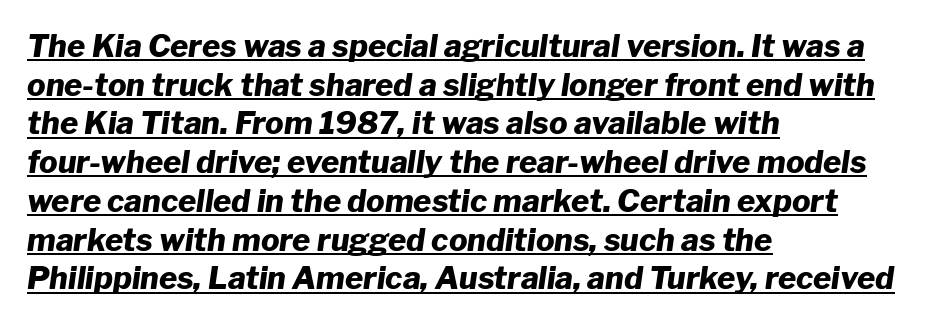
{"italic": "yes", "lean": "right", "slant_degrees": 8, "bold": "yes", "weight": "heavy", "width": "normal", "stroke_contrast": "low", "x_height": "medium", "monospaced": "no", "underline": "yes", "align": "left", "line_spacing": "normal", "line_spacing_ratio": 1.25, "letter_spacing": "normal", "letter_spacing_em": 0.0, "glyph_px": 31}
